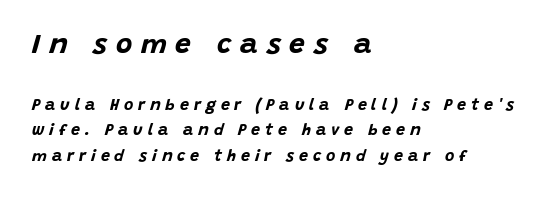
Q: Is the text bold? A: Yes.
Q: Is the text italic (slanted)? A: Yes, it leans right by about 15 degrees.
Q: Is the text underlined? A: No.
Q: How is the paragraph aligned? A: Left-aligned.
Q: Is the spacing between letters normal or unusually wide? A: Unusually wide.
Q: Is the spacing between lines tight, normal or loose? A: Normal.
Q: Which block of text is set in a larger size, the first (top) or the second (bottom)? A: The first (top) one.
Q: Width (condensed, normal, or wide)? A: Normal.
Q: Stroke contrast? A: Low.
Q: x-height? A: Large.
Q: Monospaced? A: No.
